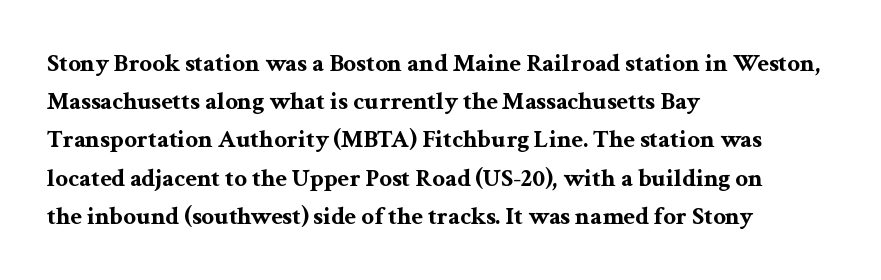
Q: Is the text bold? A: Yes.
Q: Is the text italic (slanted)? A: No, it is upright.
Q: Is the text underlined? A: No.
Q: How is the paragraph aligned? A: Left-aligned.
Q: Is the spacing between letters normal or unusually wide? A: Normal.
Q: Is the spacing between lines tight, normal or loose? A: Normal.
